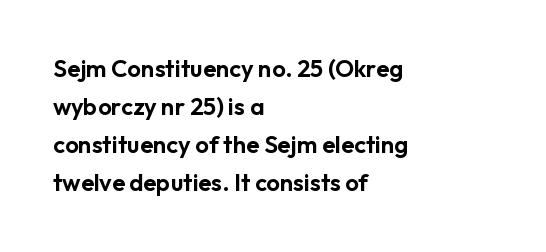
A normal amount of white space separates one row of letters from the next. In terms of letterspacing, this is plain default setting. Quick note: not italic, upright. Only glyphs here, with clear space below each row. Horizontally, the lines are justified to the leading edge only.
